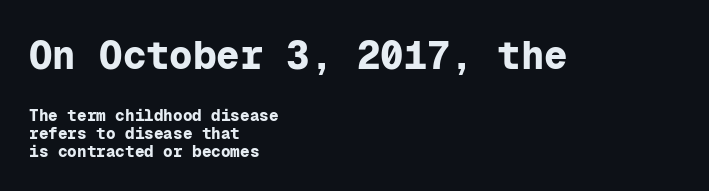
The image shows 39 px bold sans-serif type, upright, monospaced; set left-aligned, tight line spacing (1.12x), normal letter spacing, not underlined; the first (top) block is 2.44x larger; low stroke contrast and a medium x-height.
